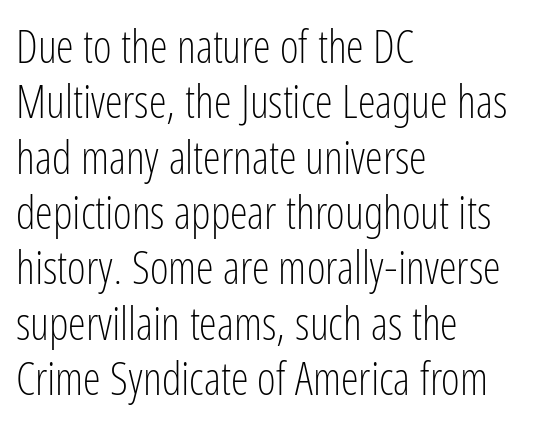
The weight would be labelled regular, book, light, or lighter still. Nobody touched the tracking dial on this one. Note the varied advance widths — an 'i' is clearly narrower than an 'm'. The type family on display is of the sans-serif kind. The foot of each line stays bare and open. This sample uses an upright cut, with every glyph sitting square on the baseline.
